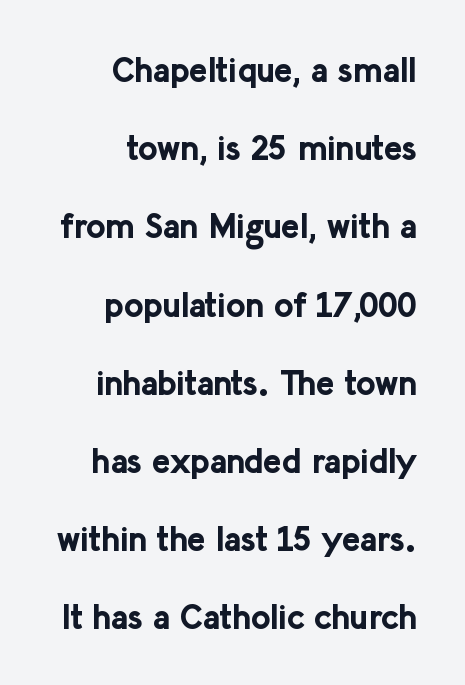
{"serif": "no", "italic": "no", "bold": "yes", "weight": "bold", "width": "normal", "stroke_contrast": "low", "x_height": "medium", "monospaced": "no", "underline": "no", "align": "right", "line_spacing": "loose", "line_spacing_ratio": 2.3, "letter_spacing": "normal", "letter_spacing_em": 0.0, "glyph_px": 34}
